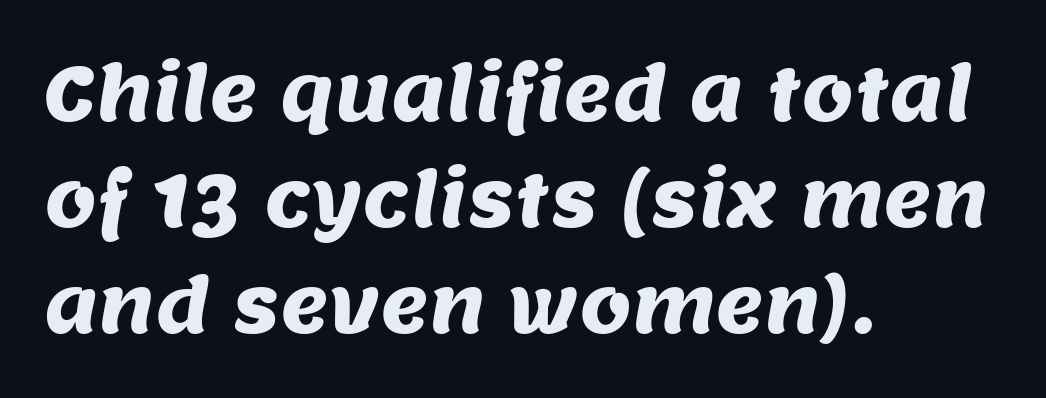
The image shows 74 px sans-serif type; set left-aligned, normal line spacing (1.43x), normal letter spacing, not underlined; medium stroke contrast and a large x-height.
